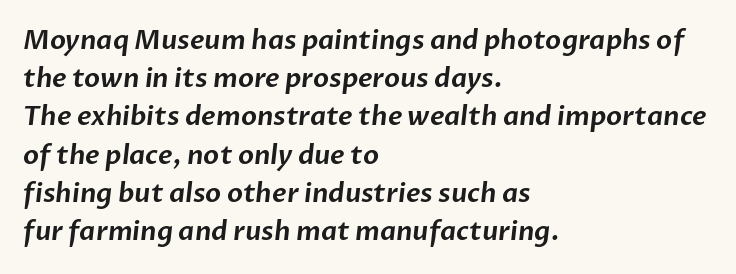
These lines sit exactly where default settings would place them. Compared with a centered layout, this one pins lines to the left instead. Each word holds together tightly as a unit, with standard inter-letter gaps. Unmarked baselines from the first word to the last.
